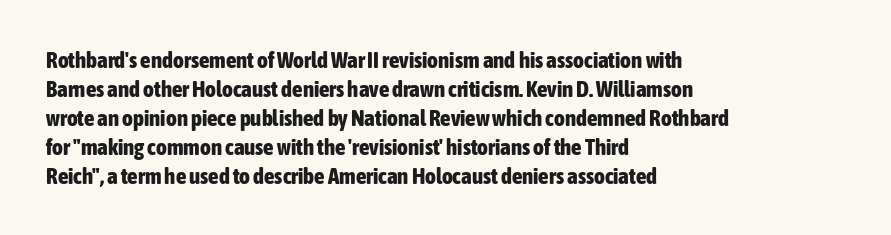
The image shows 23 px bold type, upright; set left-aligned, normal line spacing (1.26x), normal letter spacing, not underlined.
